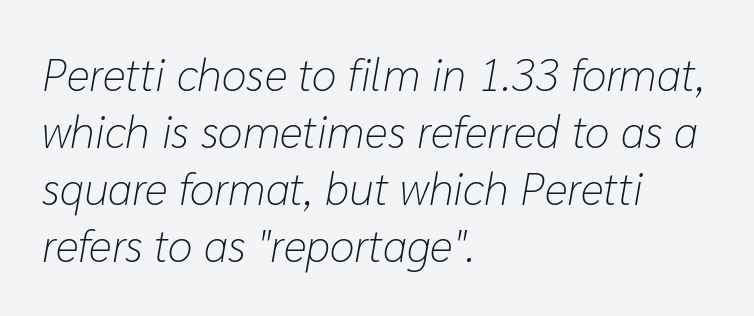
The image shows 45 px light type, italic (leaning right); set left-aligned, normal line spacing (1.27x), normal letter spacing, not underlined; low stroke contrast and a medium x-height.
